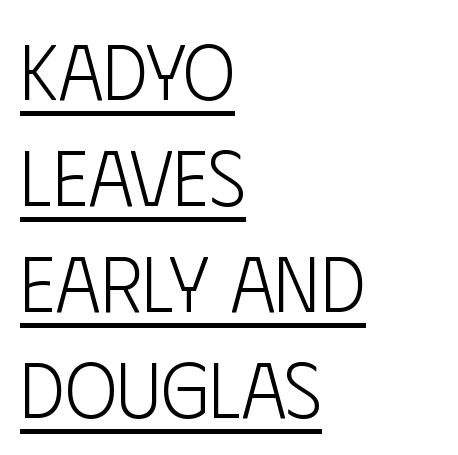
The image shows 78 px light, condensed sans-serif type, upright; set left-aligned, normal line spacing (1.36x), normal letter spacing, underlined; low stroke contrast and a large x-height.
